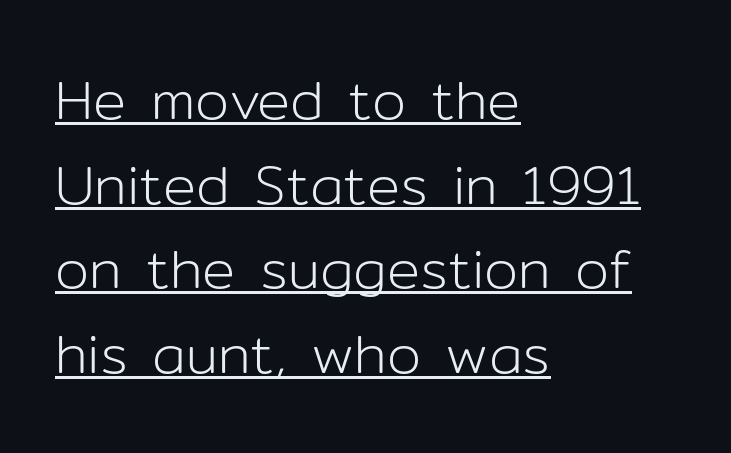
The image shows 55 px light sans-serif type, upright; set left-aligned, normal line spacing (1.54x), normal letter spacing, underlined; low stroke contrast and a medium x-height.
